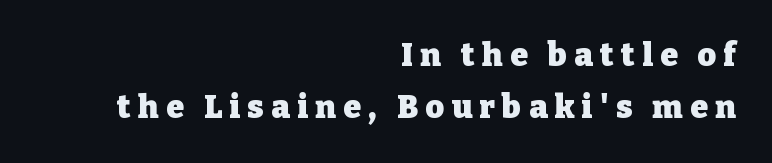
Horizontal bands of white between lines are of average thickness. The glyphs in this specimen are seriffed. The typography opts for an upright posture over an oblique one. The passage shown is not underscored anywhere. One-word summary of the alignment: right.
